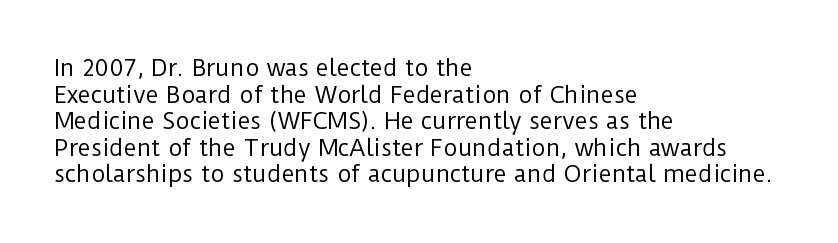
{"italic": "no", "bold": "no", "underline": "no", "align": "left", "line_spacing_ratio": 1.21, "letter_spacing": "normal", "letter_spacing_em": 0.0, "glyph_px": 22}
